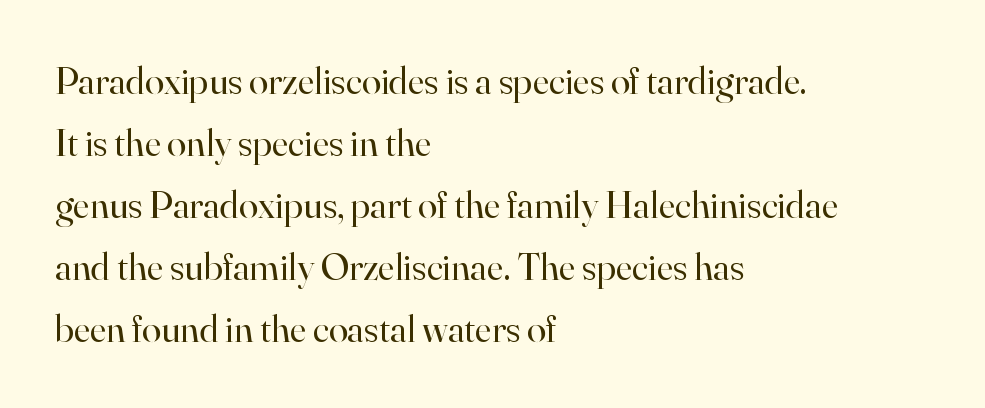
Every stem runs plumb, perpendicular to the baseline. Compared with a centered layout, this one pins lines to the left instead. This block has exactly the height ordinary leading produces. The cut favours lightness, reaching ordinary text weight at its darkest.
